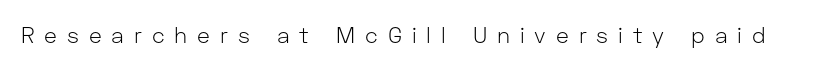
The image shows 22 px text type, upright; set unusually wide letter spacing (+0.45 em), not underlined.
